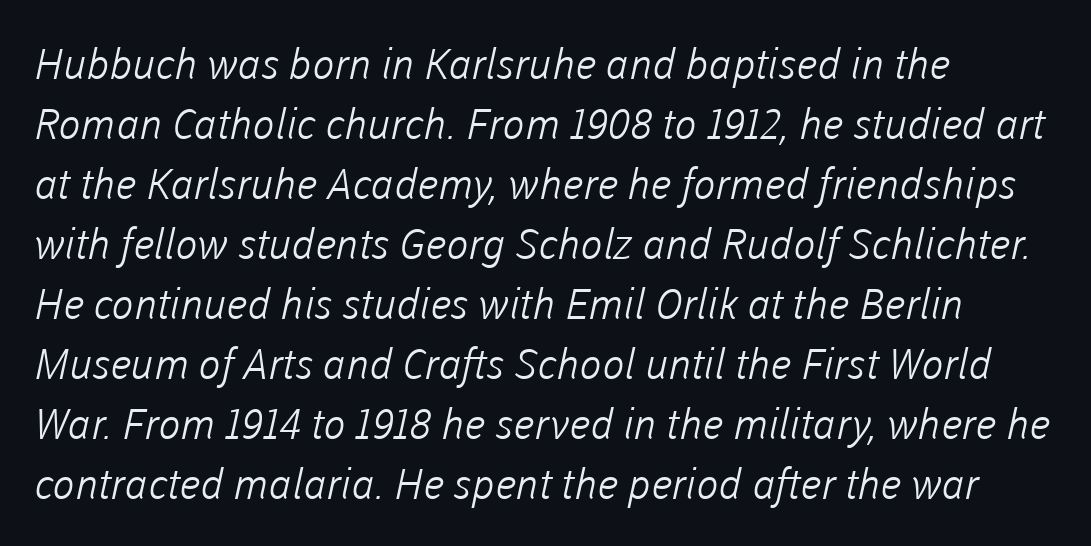
The image shows 42 px light sans-serif type; set left-aligned, normal line spacing (1.43x), normal letter spacing, not underlined; low stroke contrast and a medium x-height.
